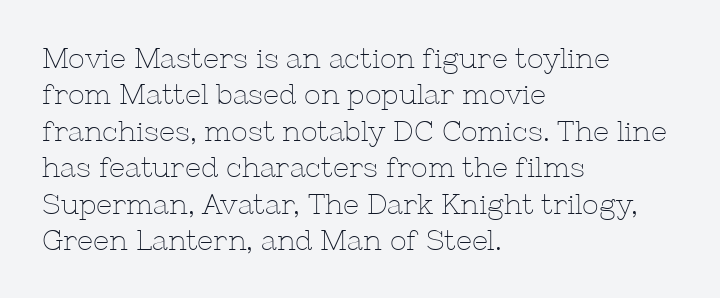
The image shows 28 px thin serif type, upright; set left-aligned, normal line spacing (1.3x), normal letter spacing, not underlined; low stroke contrast and a medium x-height.
